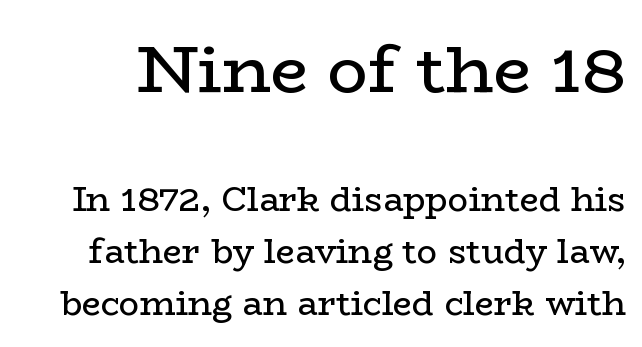
Q: Is the text bold? A: No.
Q: Is the text italic (slanted)? A: No, it is upright.
Q: Is the typeface a serif or a sans-serif typeface? A: Serif.
Q: Is the text underlined? A: No.
Q: Is the spacing between letters normal or unusually wide? A: Normal.
Q: Is the spacing between lines tight, normal or loose? A: Normal.
Q: Which block of text is set in a larger size, the first (top) or the second (bottom)? A: The first (top) one.
Q: Width (condensed, normal, or wide)? A: Wide.
Q: Stroke contrast? A: Low.
Q: x-height? A: Medium.
Q: Monospaced? A: No.
